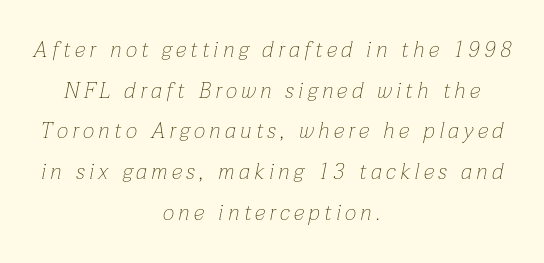
Weight: in the light-to-regular range. The face used here has a pronounced slope to its letters. Each line is balanced around a shared central axis. A clean baseline with only descenders dipping below it.
